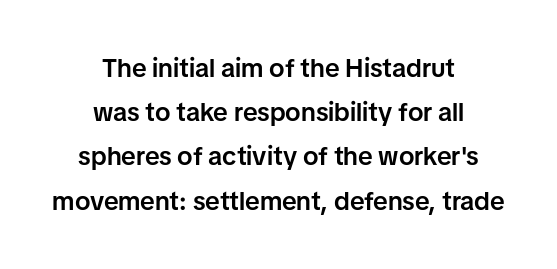
Observe the ordinary spacing: letters are neighbours, not strangers. Is there any slant? The stems are plumb. Descenders are the only things crossing below the line. Honestly, the row spacing looks completely unremarkable. If you folded the block vertically in half, each line would mirror itself in length.
